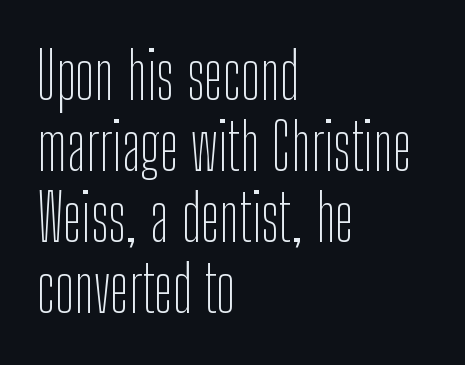
The text block is weighted toward the left margin, trailing off unevenly rightward. Summary of weight: not heavy and not bold. This sample uses an upright cut, with every glyph sitting square on the baseline. Do the characters align in a grid? No, the font is proportional.
